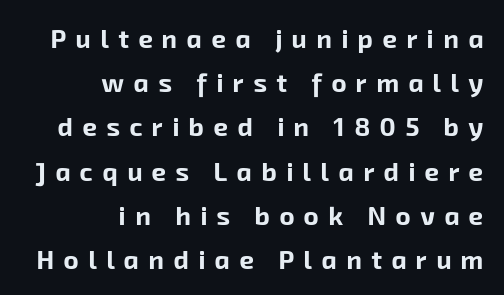
Quick note: underline off. Is the type bold? Yes — the strokes are clearly thick and heavy. The rendering anchors every line to the right-hand side. The line texture is sparse and dotted thanks to wide tracking.
